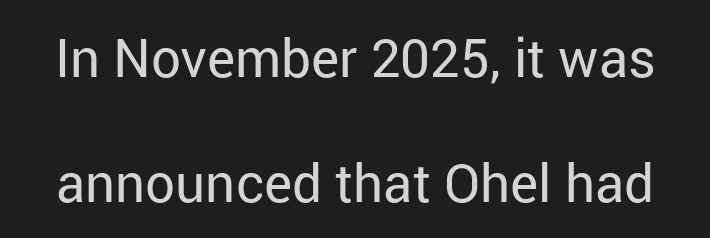
Q: Is the text bold? A: No.
Q: Is the text italic (slanted)? A: No, it is upright.
Q: Is the typeface a serif or a sans-serif typeface? A: Sans-serif.
Q: Is the text underlined? A: No.
Q: Is the spacing between letters normal or unusually wide? A: Normal.
Q: Is the spacing between lines tight, normal or loose? A: Loose.
Q: Width (condensed, normal, or wide)? A: Normal.
Q: Stroke contrast? A: Low.
Q: x-height? A: Medium.
Q: Monospaced? A: No.
